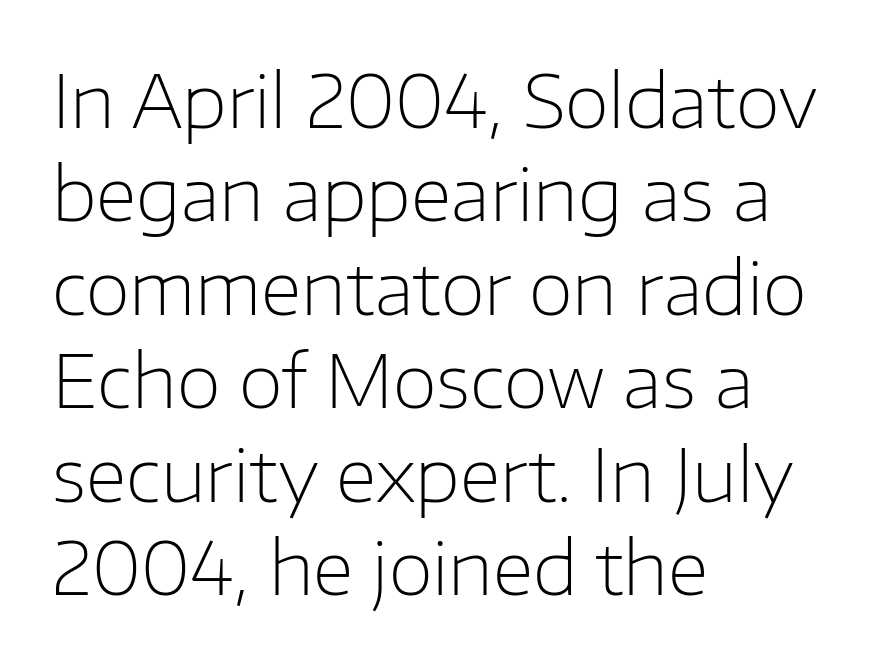
The image shows 73 px light sans-serif type, upright; set left-aligned, normal line spacing (1.28x), normal letter spacing, not underlined; low stroke contrast and a medium x-height.
